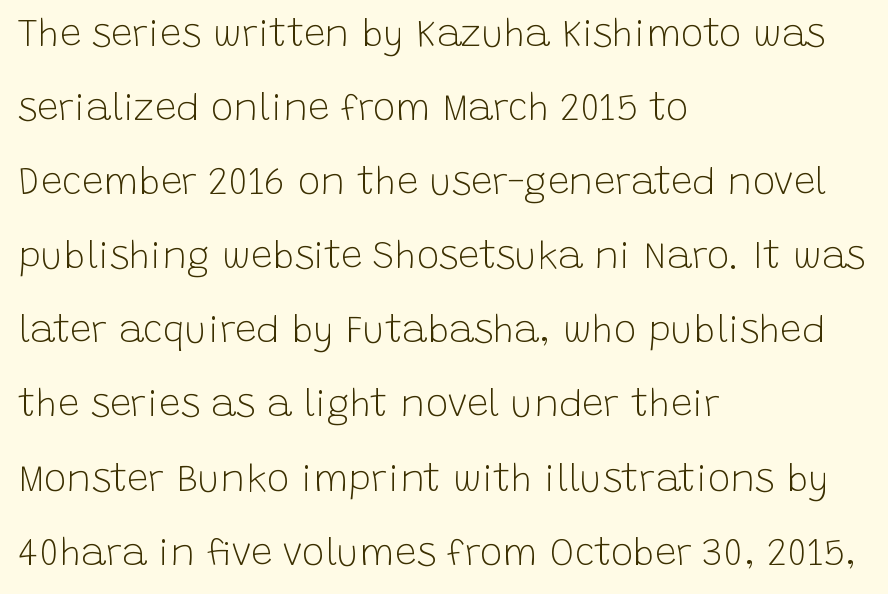
Q: Is the text bold? A: No.
Q: Is the text italic (slanted)? A: No, it is upright.
Q: Is the typeface a serif or a sans-serif typeface? A: Sans-serif.
Q: Is the text underlined? A: No.
Q: How is the paragraph aligned? A: Left-aligned.
Q: Is the spacing between letters normal or unusually wide? A: Normal.
Q: Is the spacing between lines tight, normal or loose? A: Loose.
Q: Width (condensed, normal, or wide)? A: Normal.
Q: Stroke contrast? A: Low.
Q: x-height? A: Large.
Q: Monospaced? A: No.
